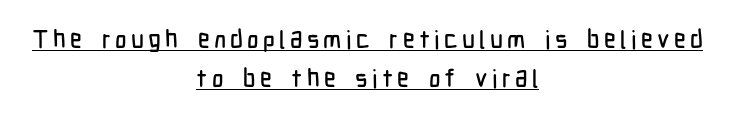
Italic? Not at all — the glyphs are vertical. Quick note: interline space is typical. Students, observe the line beneath the letters — that is underlining. Caption: multi-line text, centered on the measure.
